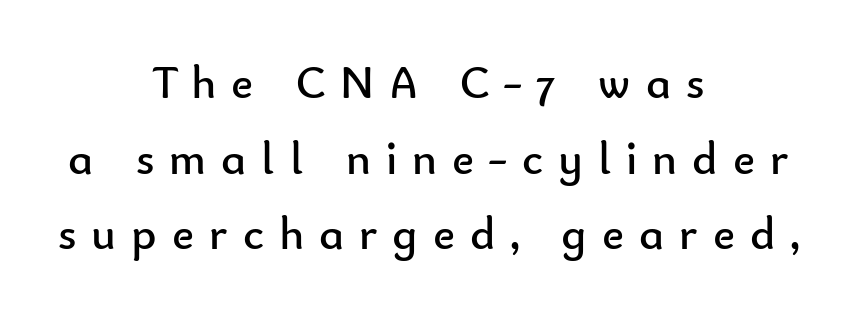
Q: Is the text bold? A: No.
Q: Is the text italic (slanted)? A: No, it is upright.
Q: Is the typeface a serif or a sans-serif typeface? A: Sans-serif.
Q: Is the text underlined? A: No.
Q: How is the paragraph aligned? A: Centered.
Q: Is the spacing between letters normal or unusually wide? A: Unusually wide.
Q: Is the spacing between lines tight, normal or loose? A: Normal.
Q: Width (condensed, normal, or wide)? A: Normal.
Q: Stroke contrast? A: Low.
Q: x-height? A: Small.
Q: Monospaced? A: No.
